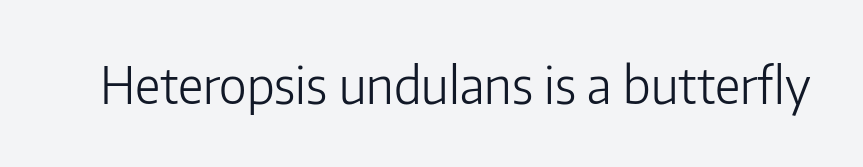
Stroke mass is kept to a normal reading level or below. Has an underline been added? It has not. This sample uses plain, unmodified letter spacing. Vertical strokes here are truly vertical.
